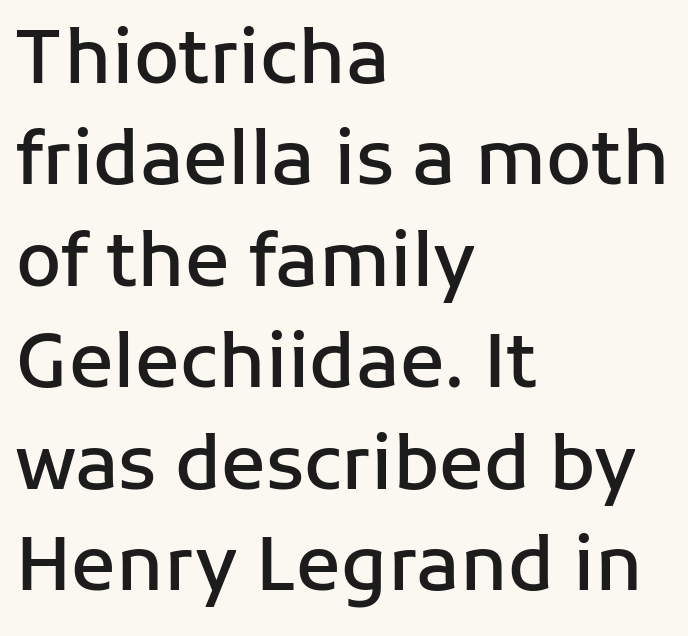
Q: Is the text bold? A: Semi-bold.
Q: Is the text italic (slanted)? A: No, it is upright.
Q: Is the typeface a serif or a sans-serif typeface? A: Sans-serif.
Q: Is the text underlined? A: No.
Q: How is the paragraph aligned? A: Left-aligned.
Q: Is the spacing between letters normal or unusually wide? A: Normal.
Q: Is the spacing between lines tight, normal or loose? A: Normal.
Q: Width (condensed, normal, or wide)? A: Normal.
Q: Stroke contrast? A: Low.
Q: x-height? A: Medium.
Q: Monospaced? A: No.
